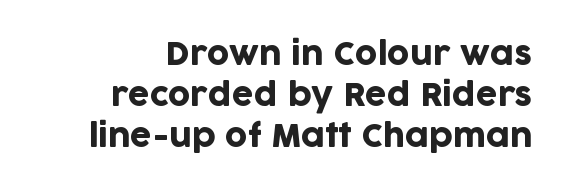
Varying glyph widths throughout — classic text-font behaviour. This sample uses an upright cut, with every glyph sitting square on the baseline. Descender tails drop into unmarked territory. The rendering uses a moderate line-height, typical for paragraphs. Serifs: no, the terminals of the letterforms are clean.
